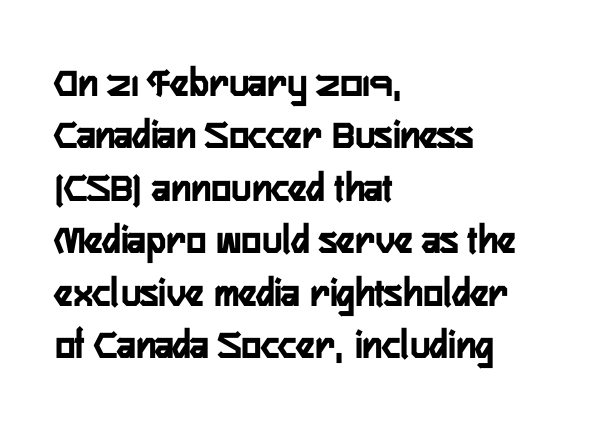
The image shows 42 px condensed sans-serif type, upright; set left-aligned, normal line spacing (1.25x), normal letter spacing, not underlined; low stroke contrast and a medium x-height.
